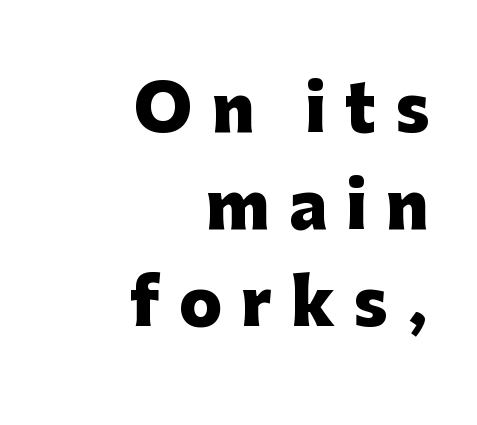
Q: Is the text bold? A: Yes.
Q: Is the text italic (slanted)? A: No, it is upright.
Q: Is the typeface a serif or a sans-serif typeface? A: Sans-serif.
Q: Is the text underlined? A: No.
Q: How is the paragraph aligned? A: Right-aligned.
Q: Is the spacing between letters normal or unusually wide? A: Unusually wide.
Q: Is the spacing between lines tight, normal or loose? A: Normal.
Q: Width (condensed, normal, or wide)? A: Normal.
Q: Stroke contrast? A: Low.
Q: x-height? A: Medium.
Q: Monospaced? A: No.
